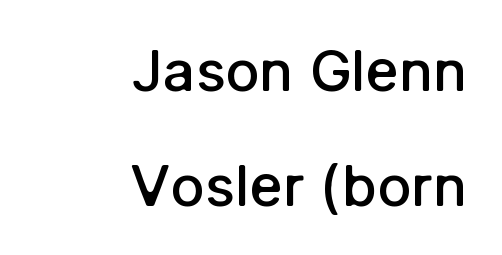
The typeface chosen for these lines omits serifs. Check under the words: just untouched page. The lines are quadded right. Looks like regular typesetting: each glyph gets only the width it needs. How would I describe the line gaps? Wide and relaxed. Tall strokes in this sample are plumb rather than angled.
